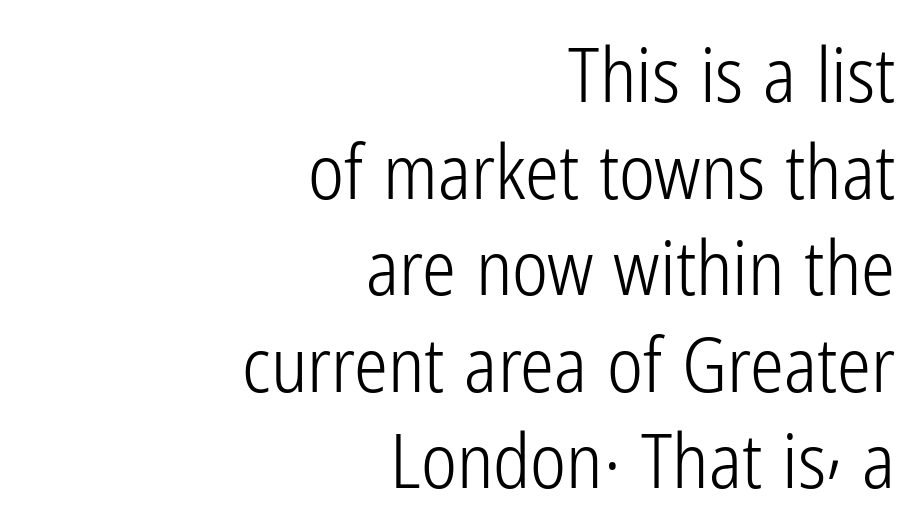
The image shows 76 px light, condensed sans-serif type, upright; set right-aligned, normal line spacing (1.27x), normal letter spacing, not underlined; low stroke contrast and a medium x-height.
